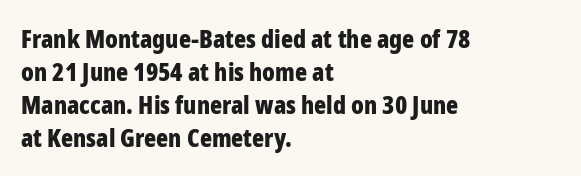
Q: Is the text bold? A: Yes.
Q: Is the text italic (slanted)? A: No, it is upright.
Q: Is the text underlined? A: No.
Q: How is the paragraph aligned? A: Left-aligned.
Q: Is the spacing between letters normal or unusually wide? A: Normal.
Q: Is the spacing between lines tight, normal or loose? A: Normal.
